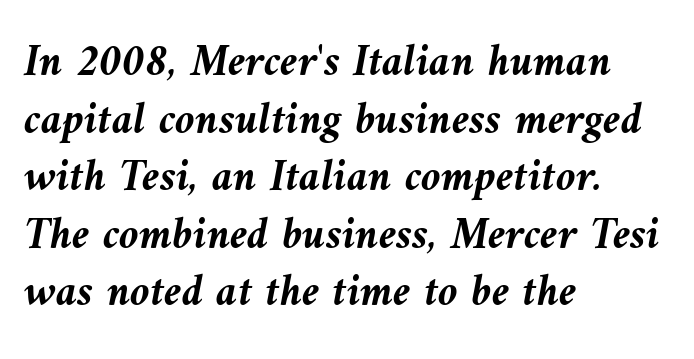
{"italic": "yes", "lean": "left", "slant_degrees": 10, "bold": "yes", "weight": "semibold", "width": "normal", "stroke_contrast": "medium", "x_height": "medium", "monospaced": "no", "underline": "no", "align": "left", "line_spacing": "normal", "line_spacing_ratio": 1.28, "letter_spacing": "normal", "letter_spacing_em": 0.0, "glyph_px": 45}
